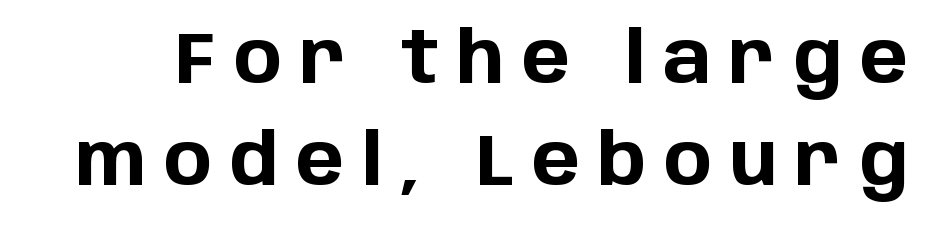
Check under the words: just untouched page. The strokes are fattened all the way to bold. The block of text has a typical density, with ordinary space between rows. A typesetter would call this proportional, since set widths differ per character. What kind of face is this? One without serifs — a sans. Is there any slant? The stems are plumb.
